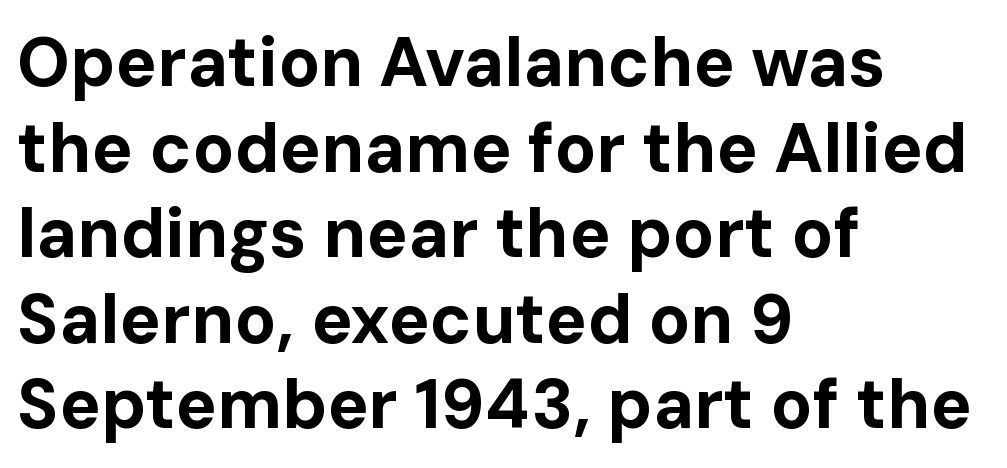
The image shows 69 px bold sans-serif type, upright; set left-aligned, line spacing 1.24x, normal letter spacing, not underlined; low stroke contrast and a medium x-height.
